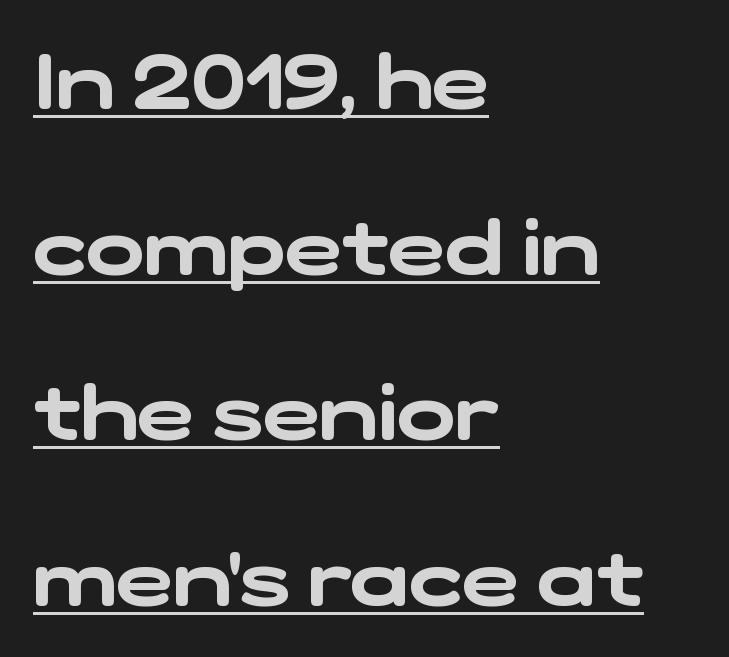
{"serif": "no", "width": "wide", "stroke_contrast": "low", "x_height": "medium", "monospaced": "no", "underline": "yes", "align": "left", "line_spacing": "loose", "line_spacing_ratio": 2.15, "letter_spacing": "normal", "letter_spacing_em": 0.0, "glyph_px": 77}
